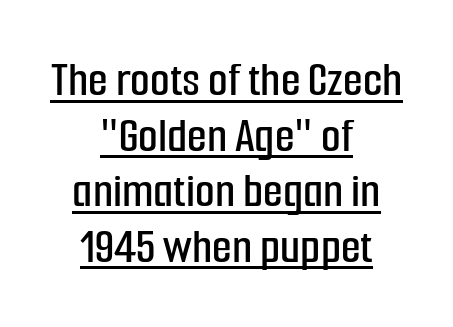
The image shows 51 px condensed sans-serif type, upright; set centered, tight line spacing (1.09x), normal letter spacing, underlined; low stroke contrast and a medium x-height.
